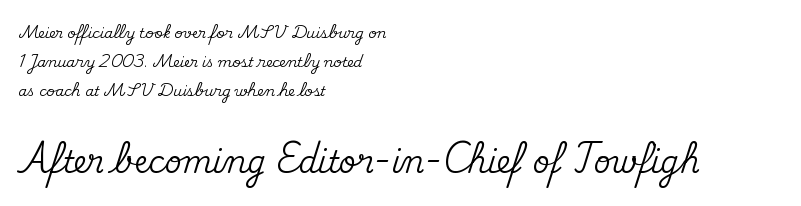
Is the block centered? No — it sits flush against the left margin. Does the leading feel generous? Absolutely, it's lavish. Bare-footed words on every line. The letters sit at their default tracking, neither squeezed nor spread.
